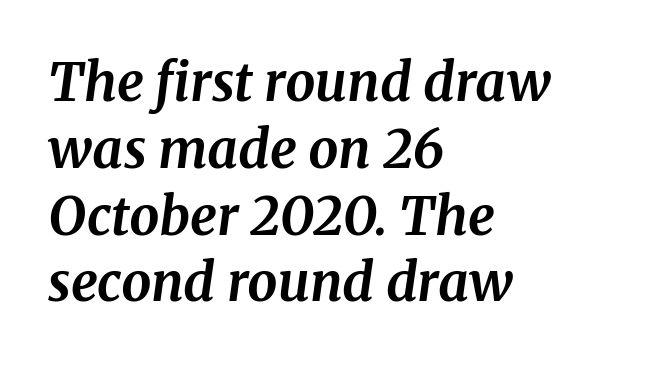
The image shows 53 px bold serif type, italic (leaning right); set left-aligned, normal line spacing (1.26x), normal letter spacing, not underlined; medium stroke contrast and a medium x-height.
